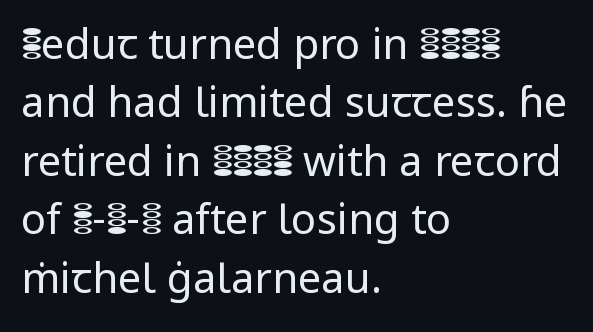
The image shows 42 px regular-weight sans-serif type, upright; set left-aligned, normal line spacing (1.39x), normal letter spacing, not underlined; low stroke contrast and a medium x-height.
